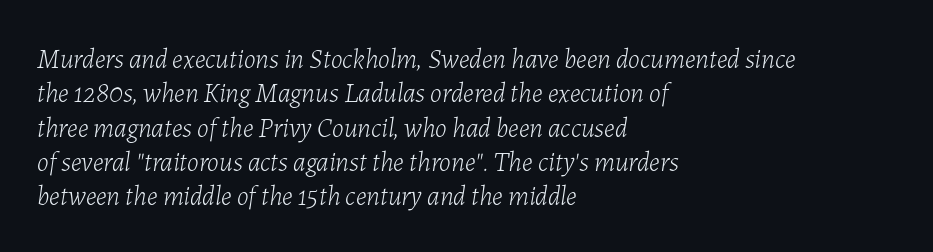
The image shows 27 px text type, italic (leaning right); set left-aligned, normal line spacing (1.27x), normal letter spacing, not underlined.
